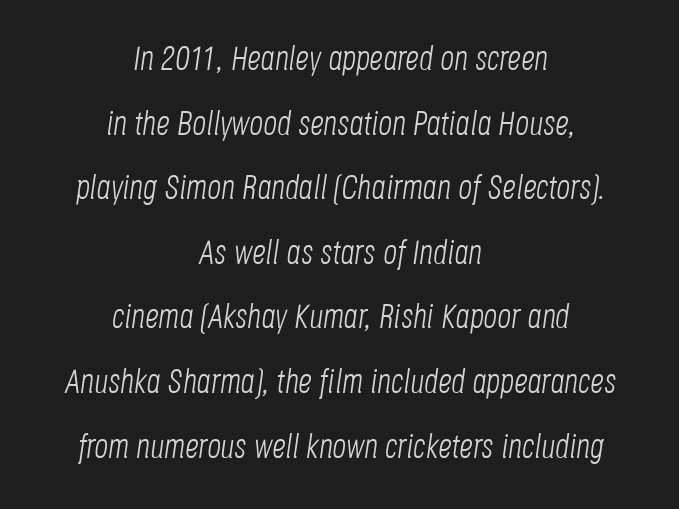
These lines stack symmetrically, like a column narrowing and widening about its center. The passage shown is not underscored anywhere. Leading: increased. Note the varied advance widths — an 'i' is clearly narrower than an 'm'. The characters are drawn with everyday or finer stroke widths. These lines keep a tight, regular rhythm from letter to letter.
